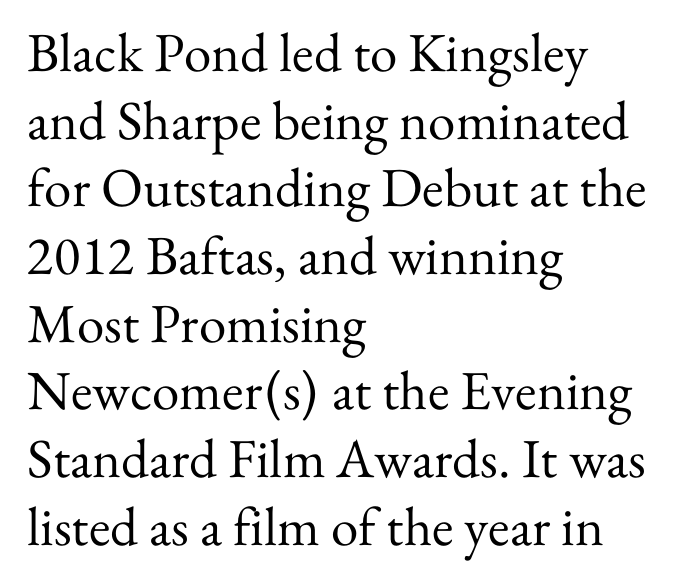
Only glyphs here, with clear space below each row. This sample uses an upright cut, with every glyph sitting square on the baseline. The rendering keeps characters at their native spacing. Varying glyph widths throughout — classic text-font behaviour. Type style note: has serifs.
